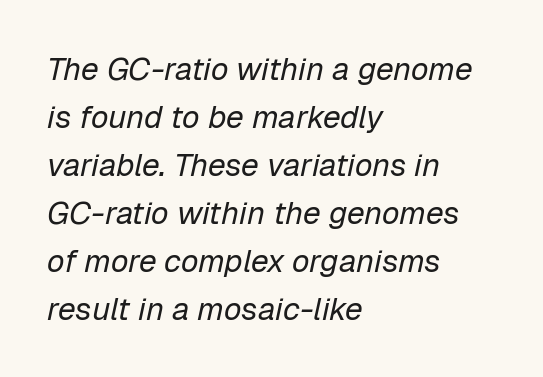
The image shows 32 px regular-weight type, italic (leaning right); set left-aligned, normal line spacing (1.5x), normal letter spacing, not underlined; low stroke contrast and a medium x-height.
